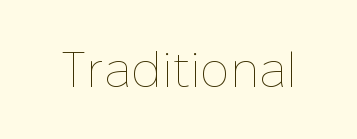
Note the varied advance widths — an 'i' is clearly narrower than an 'm'. The space directly below the letters is spotless. The face looks like a standard text weight, possibly lighter. A typesetter would mark this as roman, not italic.
